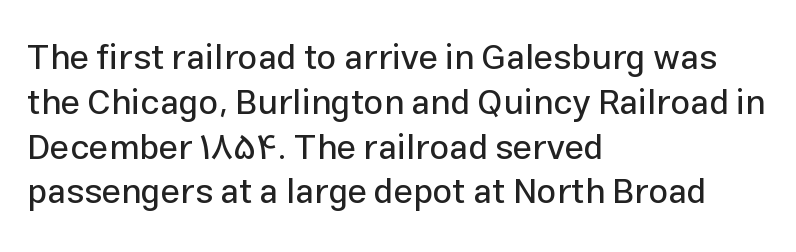
Posture: vertical. Tracking here is standard; glyphs follow each other at the usual distance. Are there feet on the stems? There aren't — it's a sans. Note the varied advance widths — an 'i' is clearly narrower than an 'm'.
